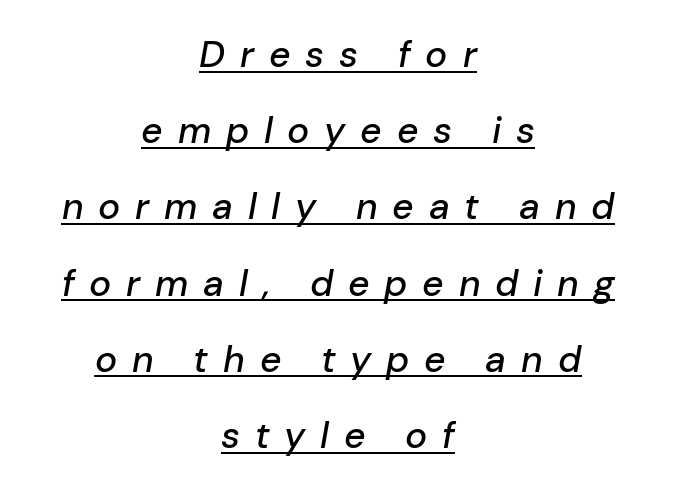
The image shows 37 px text type, italic (leaning right); set centered, loose line spacing (2.06x), unusually wide letter spacing (+0.4 em), underlined; low stroke contrast and a medium x-height.
